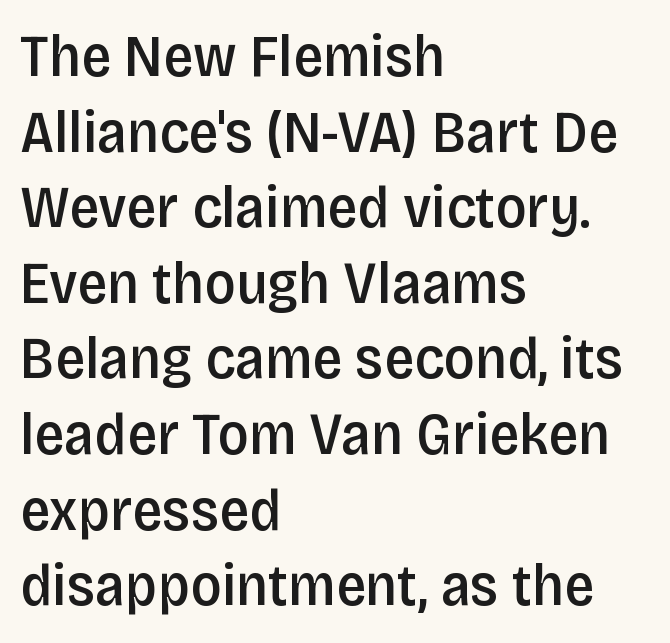
Q: Is the text bold? A: Semi-bold.
Q: Is the text italic (slanted)? A: No, it is upright.
Q: Is the typeface a serif or a sans-serif typeface? A: Sans-serif.
Q: Is the text underlined? A: No.
Q: How is the paragraph aligned? A: Left-aligned.
Q: Is the spacing between letters normal or unusually wide? A: Normal.
Q: Is the spacing between lines tight, normal or loose? A: Normal.
Q: Width (condensed, normal, or wide)? A: Condensed.
Q: Stroke contrast? A: Low.
Q: x-height? A: Large.
Q: Monospaced? A: No.
